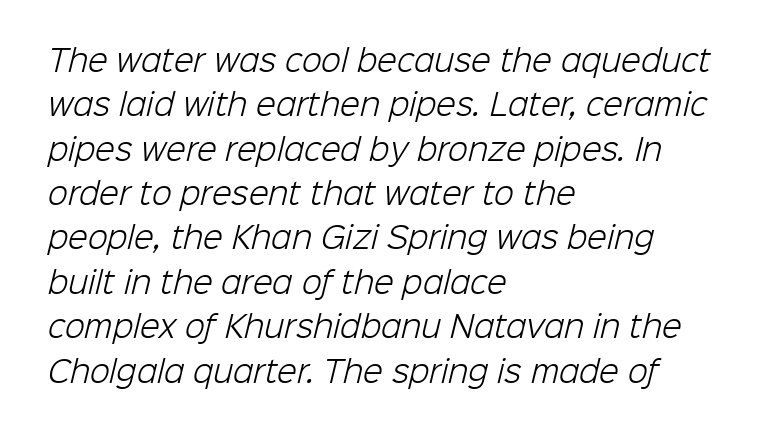
The image shows 29 px light sans-serif type; set left-aligned, normal line spacing (1.53x), normal letter spacing, not underlined; low stroke contrast and a medium x-height.
